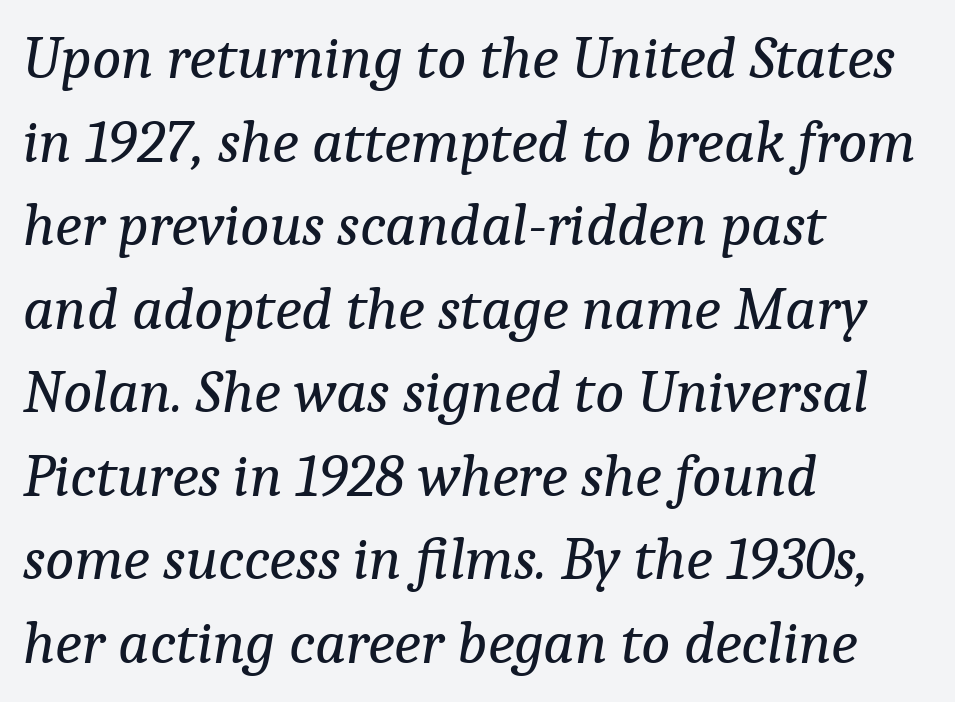
The typeface chosen for these lines features serifs. Horizontal alignment here is leftward, the default for most running prose. Descenders are the only things crossing below the line. The face used here is proportionally spaced, like ordinary book or web type. The rendering applies a slant to the glyphs.
